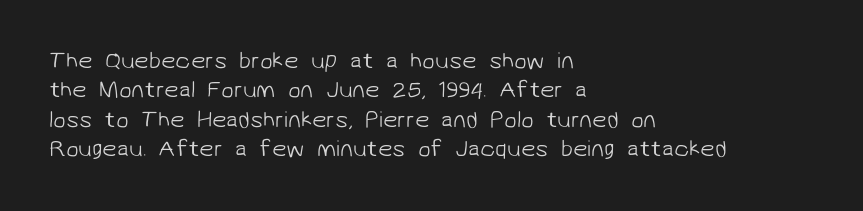
The image shows 23 px text type; set left-aligned, normal line spacing (1.28x), normal letter spacing, not underlined.
